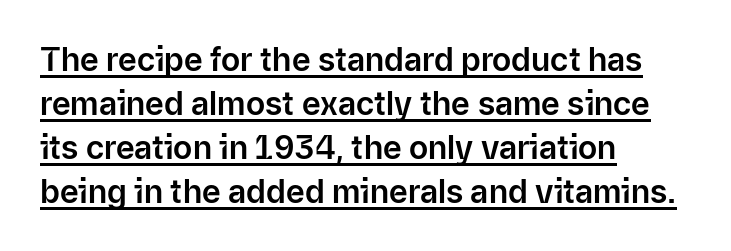
{"serif": "no", "italic": "no", "width": "normal", "stroke_contrast": "low", "x_height": "medium", "monospaced": "no", "underline": "yes", "align": "left", "line_spacing": "normal", "line_spacing_ratio": 1.37, "letter_spacing": "normal", "letter_spacing_em": 0.0, "glyph_px": 32}
